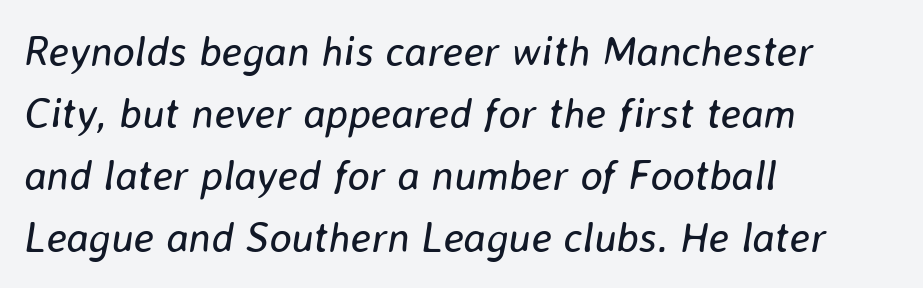
The whole block is typeset with a tilt. The cut favours lightness, reaching ordinary text weight at its darkest. Leading matches the norm, producing a regular column. The letters sit at their default tracking, neither squeezed nor spread.
